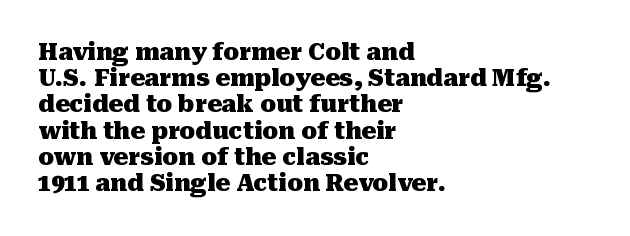
{"italic": "no", "bold": "yes", "underline": "no", "align": "left", "line_spacing": "tight", "line_spacing_ratio": 1.14, "letter_spacing": "normal", "letter_spacing_em": 0.0, "glyph_px": 23}
